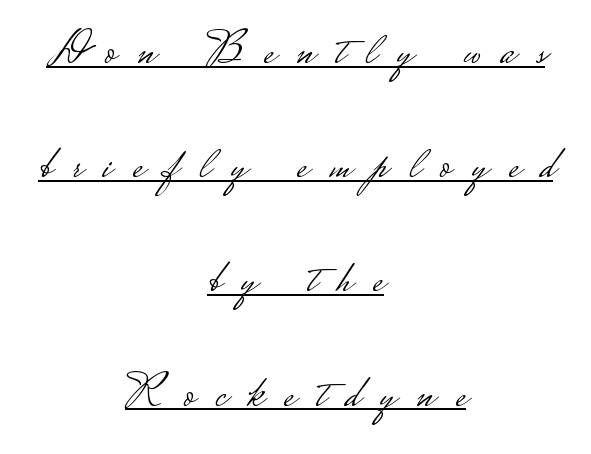
{"serif": "no", "bold": "no", "weight": "light", "width": "wide", "stroke_contrast": "low", "monospaced": "no", "underline": "yes", "align": "center", "line_spacing": "loose", "line_spacing_ratio": 2.43, "letter_spacing": "wide", "letter_spacing_em": 0.44, "glyph_px": 47}
